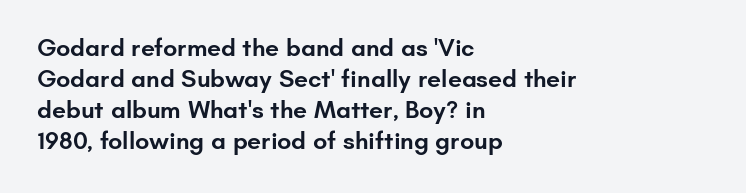
The image shows 25 px text type, upright; set left-aligned, line spacing 1.24x, normal letter spacing, not underlined.
